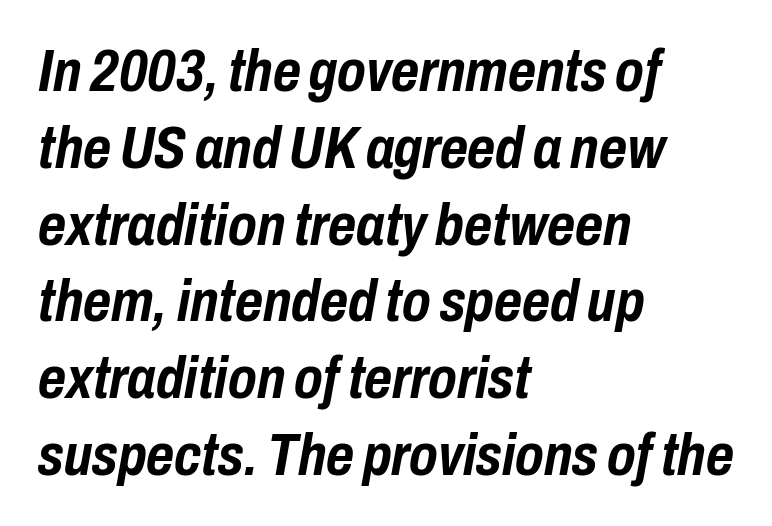
Q: Is the text bold? A: Yes.
Q: Is the text italic (slanted)? A: Yes, it leans right by about 10 degrees.
Q: Is the text underlined? A: No.
Q: How is the paragraph aligned? A: Left-aligned.
Q: Is the spacing between letters normal or unusually wide? A: Normal.
Q: Is the spacing between lines tight, normal or loose? A: Normal.
Q: Width (condensed, normal, or wide)? A: Condensed.
Q: Stroke contrast? A: Low.
Q: x-height? A: Medium.
Q: Monospaced? A: No.
